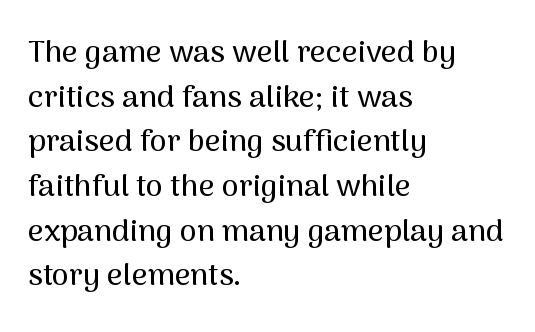
Layout note: lines flush left. Horizontal bands of white between lines are of average thickness. Underline: absent. Examine the stroke ends and you'll find no serifs.
